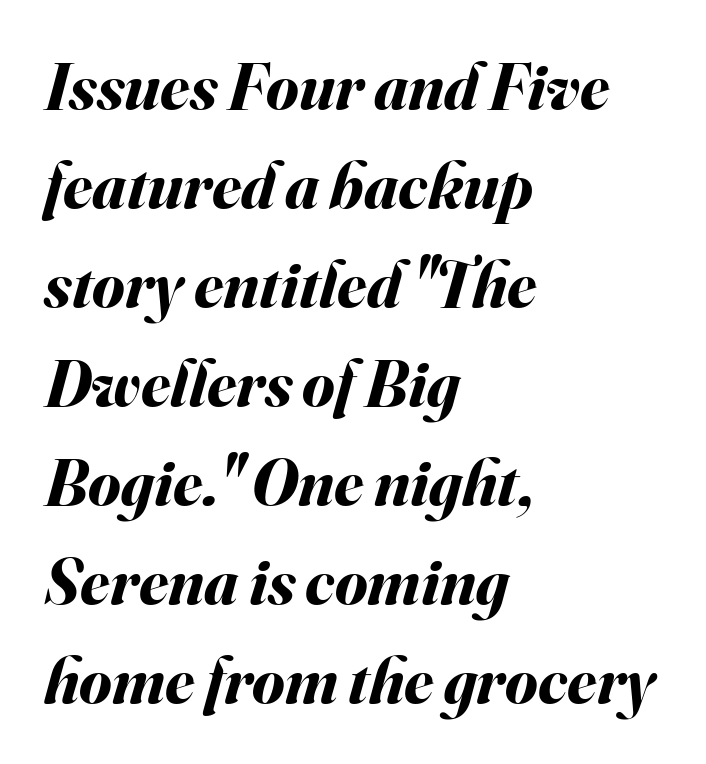
The image shows 66 px bold type, italic (leaning right); set left-aligned, normal line spacing (1.5x), normal letter spacing, not underlined; medium stroke contrast and a small x-height.
